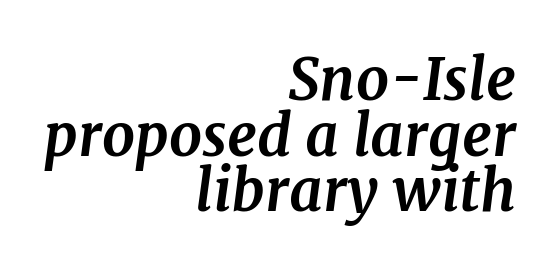
Little horizontal feet cap the strokes, marking this as serif type. Is this a fixed-width face? No — the glyphs have proportional, varying widths. The gaps between neighbouring characters are ordinary and unremarkable. Each glyph is drawn with heavy, bold strokes. Italic? Definitely — the glyphs are oblique.
